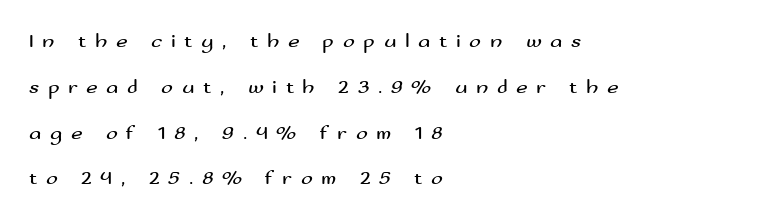
These lines have a slow, spaced-out rhythm from letter to letter. Notice how the stems are strictly vertical — no italics here. Rule under the text: the space is simply empty. Is the block centered? No — it sits flush against the left margin. Think standard paragraph weight, or any step lighter than that. Leading: increased.
